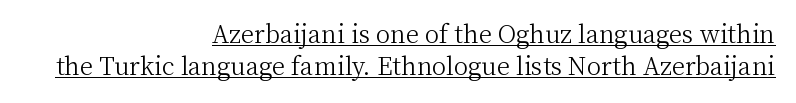
Q: Is the text bold? A: No.
Q: Is the text italic (slanted)? A: No, it is upright.
Q: Is the text underlined? A: Yes.
Q: How is the paragraph aligned? A: Right-aligned.
Q: Is the spacing between letters normal or unusually wide? A: Normal.
Q: Is the spacing between lines tight, normal or loose? A: Normal.
